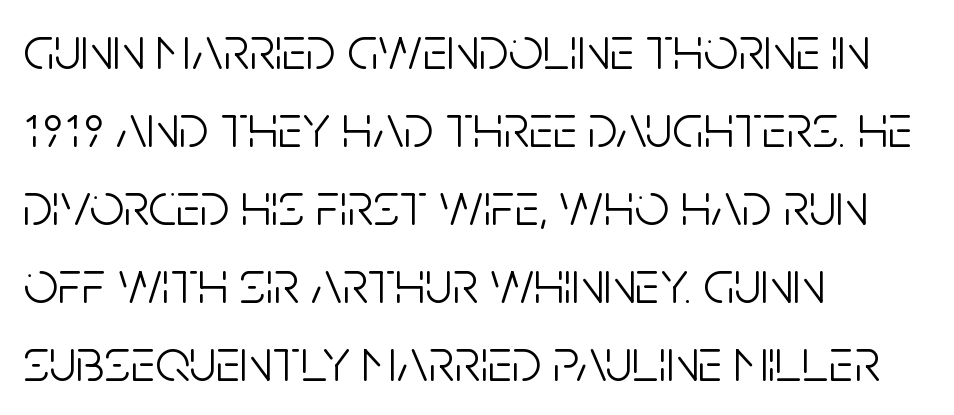
{"serif": "no", "italic": "no", "bold": "no", "weight": "light", "width": "condensed", "stroke_contrast": "low", "x_height": "large", "monospaced": "no", "underline": "no", "align": "left", "line_spacing": "normal", "line_spacing_ratio": 1.28, "letter_spacing": "normal", "letter_spacing_em": 0.0, "glyph_px": 61}
